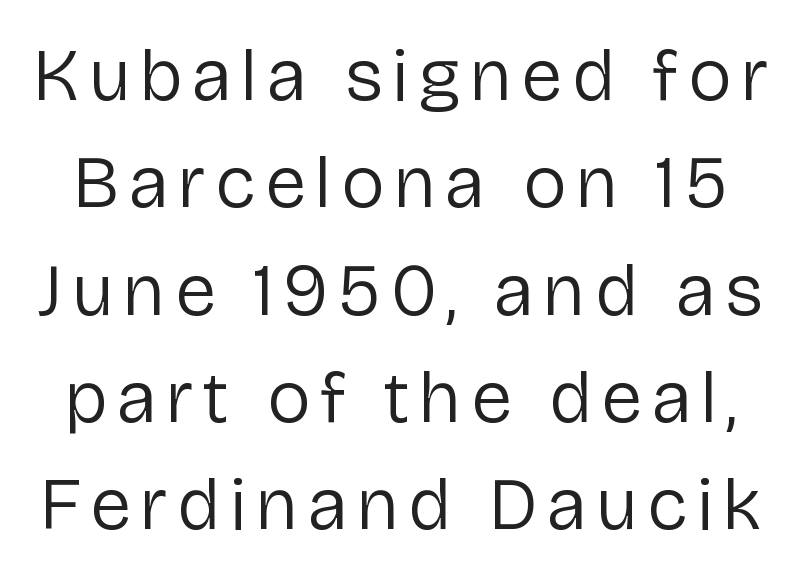
Q: Is the text bold? A: No.
Q: Is the text italic (slanted)? A: No, it is upright.
Q: Is the typeface a serif or a sans-serif typeface? A: Sans-serif.
Q: Is the text underlined? A: No.
Q: Is the spacing between lines tight, normal or loose? A: Normal.
Q: Width (condensed, normal, or wide)? A: Normal.
Q: Stroke contrast? A: Low.
Q: x-height? A: Medium.
Q: Monospaced? A: No.
